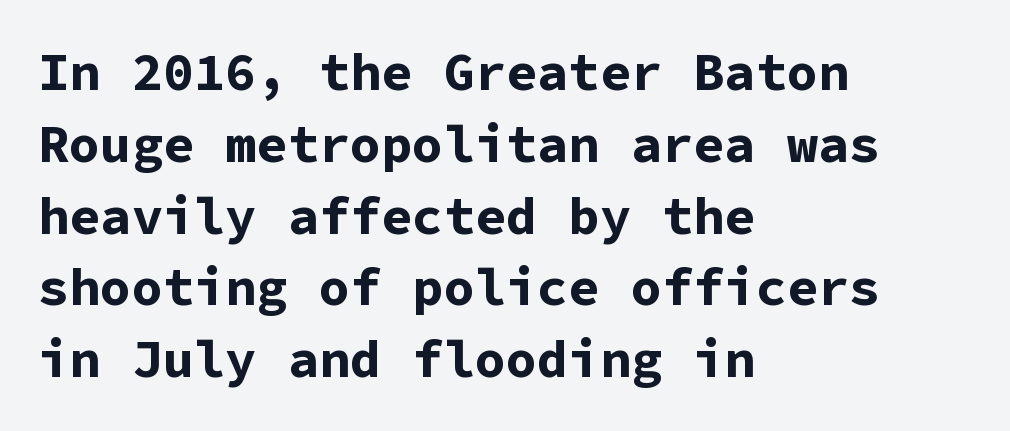
{"serif": "no", "italic": "no", "bold": "yes", "weight": "bold", "width": "normal", "stroke_contrast": "low", "x_height": "medium", "monospaced": "yes", "underline": "no", "align": "left", "line_spacing": "normal", "line_spacing_ratio": 1.38, "letter_spacing": "normal", "letter_spacing_em": 0.0, "glyph_px": 52}
